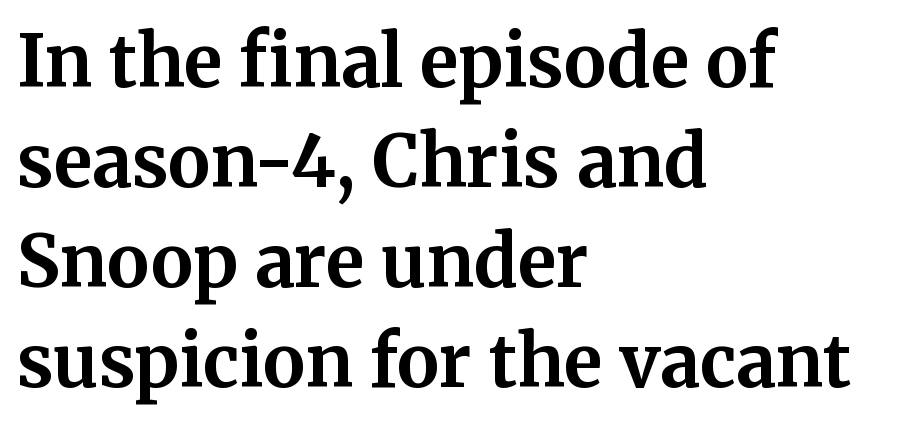
Q: Is the text bold? A: Yes.
Q: Is the text italic (slanted)? A: No, it is upright.
Q: Is the typeface a serif or a sans-serif typeface? A: Serif.
Q: Is the text underlined? A: No.
Q: How is the paragraph aligned? A: Left-aligned.
Q: Is the spacing between letters normal or unusually wide? A: Normal.
Q: Is the spacing between lines tight, normal or loose? A: Normal.
Q: Width (condensed, normal, or wide)? A: Normal.
Q: Stroke contrast? A: Medium.
Q: x-height? A: Medium.
Q: Monospaced? A: No.
